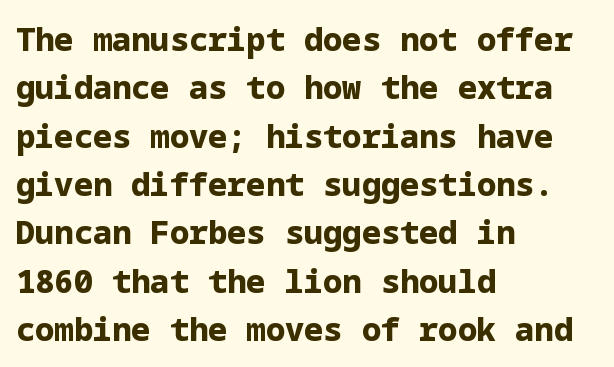
{"serif": "no", "italic": "no", "bold": "yes", "weight": "bold", "width": "normal", "stroke_contrast": "low", "x_height": "medium", "underline": "no", "align": "left", "line_spacing": "normal", "line_spacing_ratio": 1.51, "letter_spacing": "normal", "letter_spacing_em": 0.0, "glyph_px": 32}
